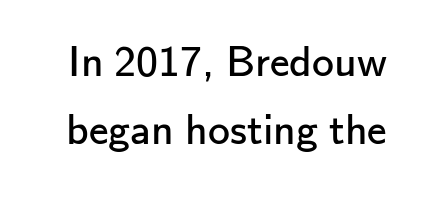
The face used here is proportionally spaced, like ordinary book or web type. Font category for this specimen: sans-serif. No extra ink here — the face is not bold. Baseline-to-baseline distance is the conventional proportion of letter height. Compared with typical body copy, the letter spacing here is the same. The specimen omits any rule beneath the text block's lines.
